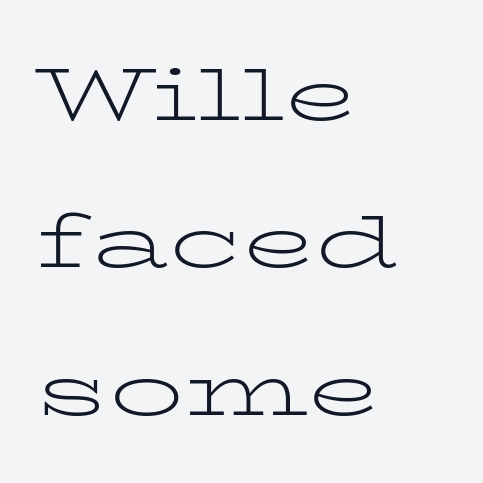
Where is the straight margin? On the left. Notice how the stems are strictly vertical — no italics here. The passage shown is not bold in any degree. Tracking here is standard; glyphs follow each other at the usual distance. Words float on clear page, feet unadorned. The letters advance in unequal steps, a hallmark of proportional type.
